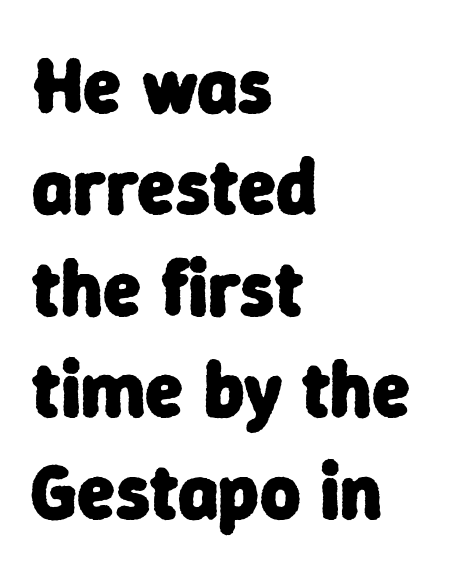
The rendering anchors every line to the left-hand side. These lines are rendered in a variable-pitch font. The line texture is even and compact thanks to regular tracking. This block has exactly the height ordinary leading produces.
